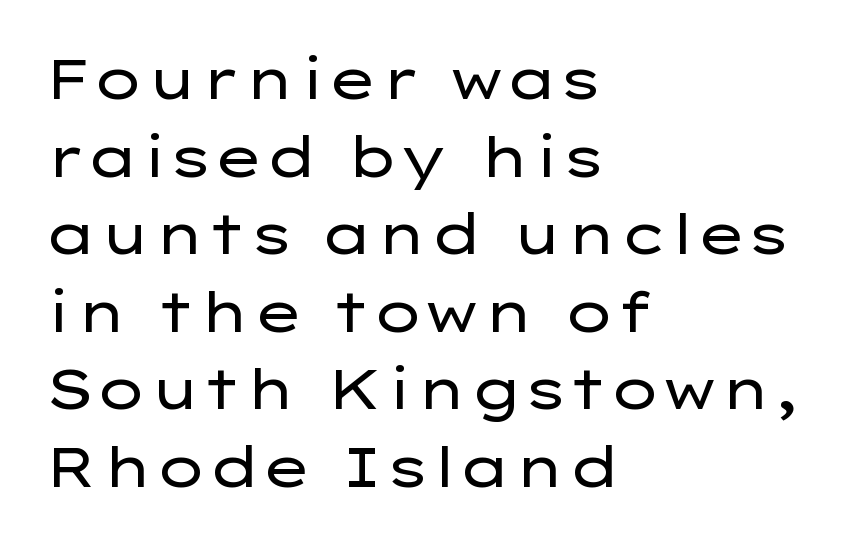
{"serif": "no", "italic": "no", "bold": "no", "weight": "regular", "width": "wide", "stroke_contrast": "low", "x_height": "medium", "monospaced": "no", "underline": "no", "align": "left", "line_spacing": "normal", "line_spacing_ratio": 1.41, "letter_spacing": "normal", "letter_spacing_em": 0.0, "glyph_px": 55}
